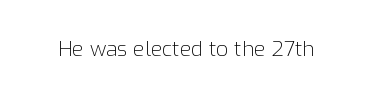
The passage shown is not underscored anywhere. The font's upright variant was chosen for this text. Stems here are at most as thick as an everyday book face. Observe the ordinary spacing: letters are neighbours, not strangers.
